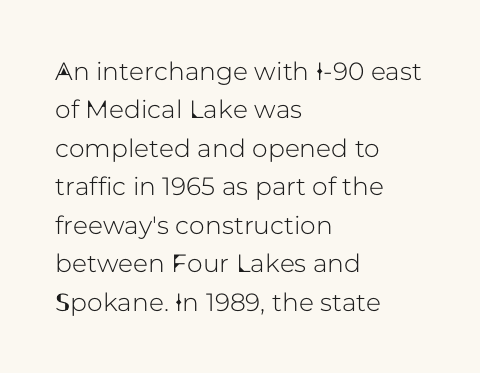
These lines stack with their left ends in a neat column. This is the regular roman posture of the typeface. Leading matches the norm, producing a regular column. No extra tracking has been applied to these lines. Type without underlining.
